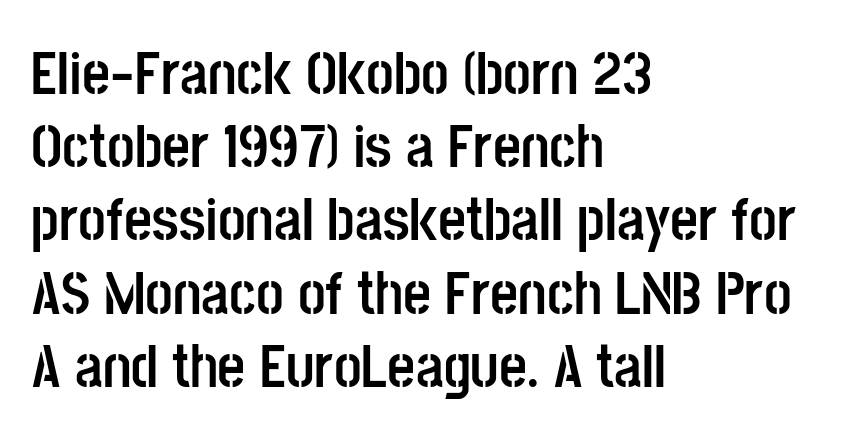
Q: Is the text bold? A: Yes.
Q: Is the text italic (slanted)? A: No, it is upright.
Q: Is the typeface a serif or a sans-serif typeface? A: Sans-serif.
Q: Is the text underlined? A: No.
Q: How is the paragraph aligned? A: Left-aligned.
Q: Is the spacing between letters normal or unusually wide? A: Normal.
Q: Width (condensed, normal, or wide)? A: Condensed.
Q: Stroke contrast? A: Low.
Q: x-height? A: Large.
Q: Monospaced? A: No.
